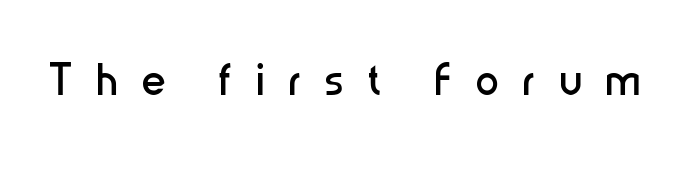
The image shows 59 px regular-weight, condensed sans-serif type, upright; set unusually wide letter spacing (+0.4 em), not underlined; low stroke contrast and a medium x-height.
